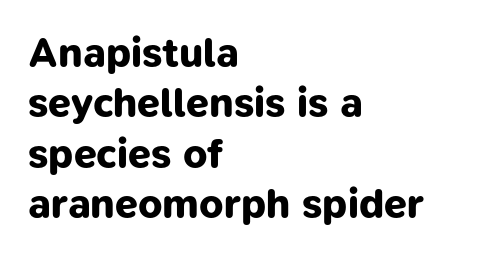
The image shows 41 px bold sans-serif type; set left-aligned, line spacing 1.23x, normal letter spacing, not underlined; low stroke contrast and a medium x-height.
